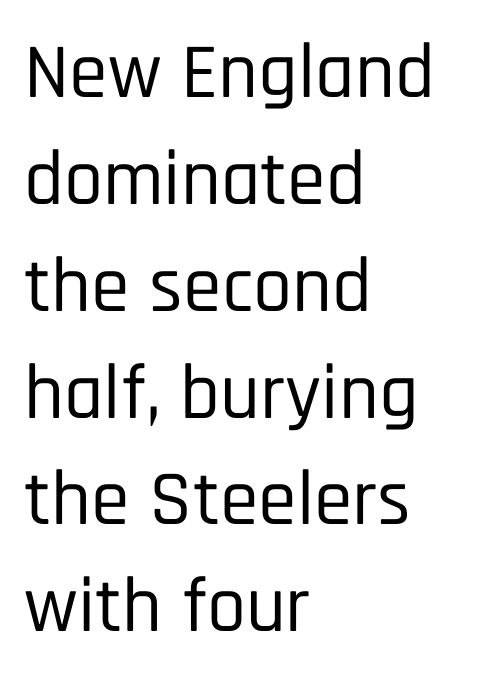
Unlike a traditional serif, this face leaves its strokes unadorned. Students, observe: this is what conventionally led text looks like. The face used here is rendered with its standard letterfit. This rendering uses left alignment, leaving the right contour irregular.
